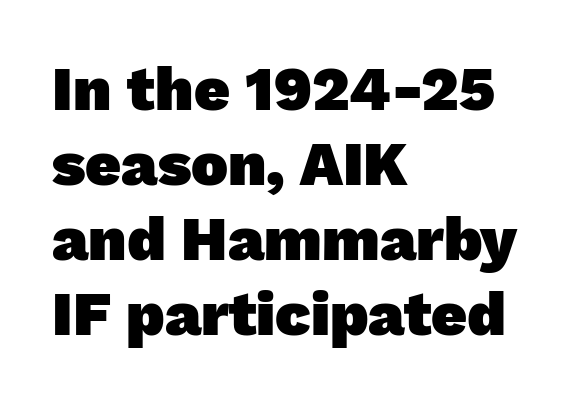
{"serif": "no", "bold": "yes", "weight": "heavy", "width": "normal", "stroke_contrast": "low", "x_height": "medium", "monospaced": "no", "underline": "no", "align": "left", "line_spacing_ratio": 1.21, "letter_spacing": "normal", "letter_spacing_em": 0.0, "glyph_px": 62}
